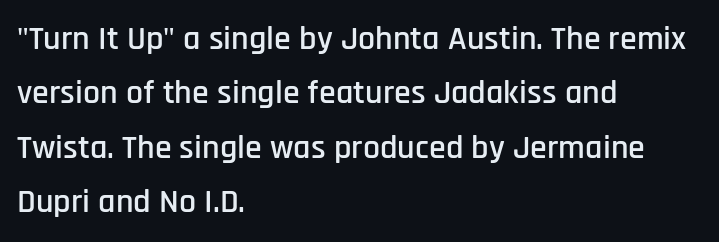
Plain, unruled lines of type. Typeset ragged right — the left edge is the straight one. This sample uses plain, unmodified letter spacing. A typesetter would label this face a sans. Whoever set this chose a conventional vertical rhythm.
